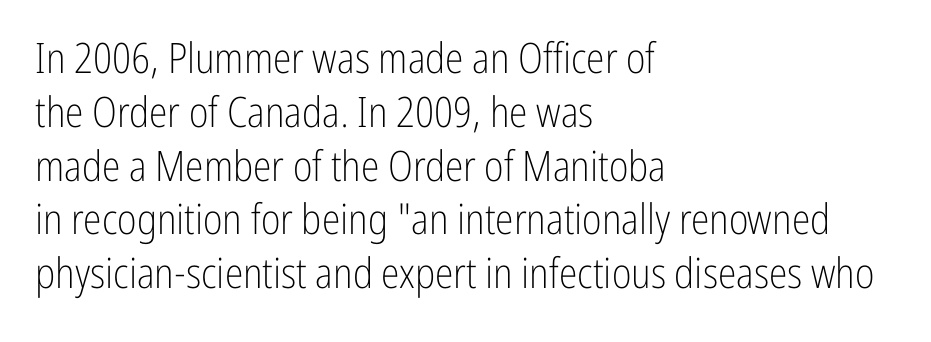
Font category for this specimen: sans-serif. Is this a fixed-width face? No — the glyphs have proportional, varying widths. Inter-character spacing is left at the font's built-in metrics. The axis of the letterforms is exactly vertical. Normally led — the rows are evenly, conventionally spaced. Stem width sits at or under what a default text font uses.
